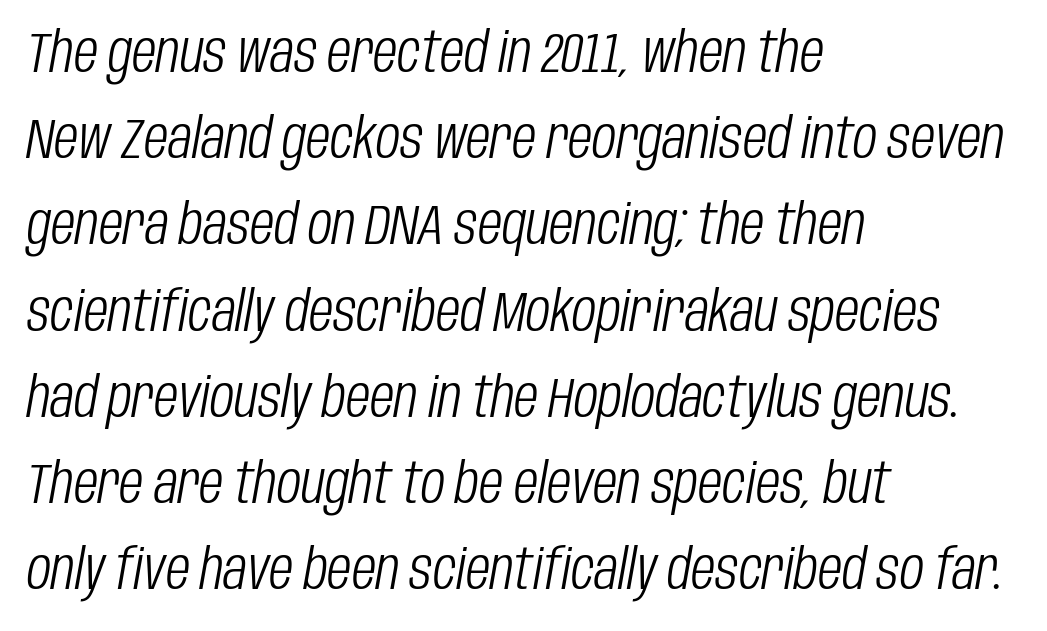
The image shows 56 px light, condensed type, italic (leaning right); set left-aligned, normal line spacing (1.54x), normal letter spacing, not underlined; low stroke contrast and a large x-height.
